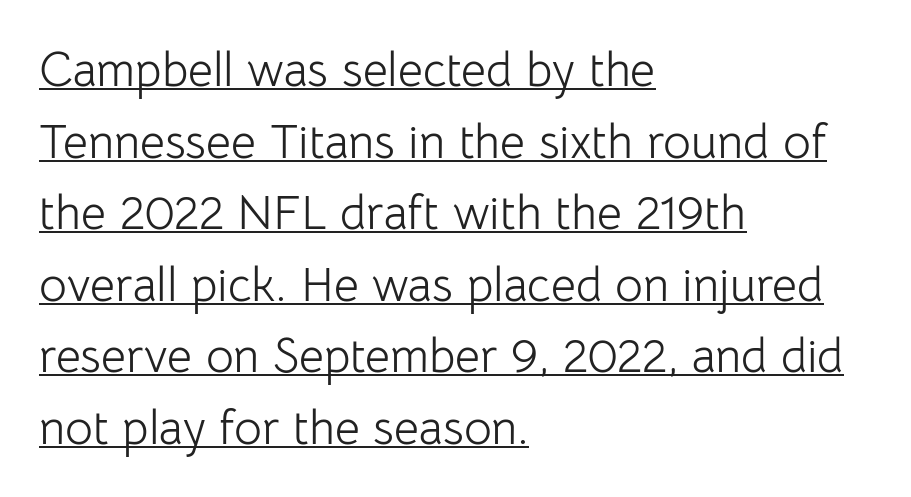
The image shows 48 px light sans-serif type, upright; set left-aligned, normal line spacing (1.49x), normal letter spacing, underlined; low stroke contrast and a medium x-height.
